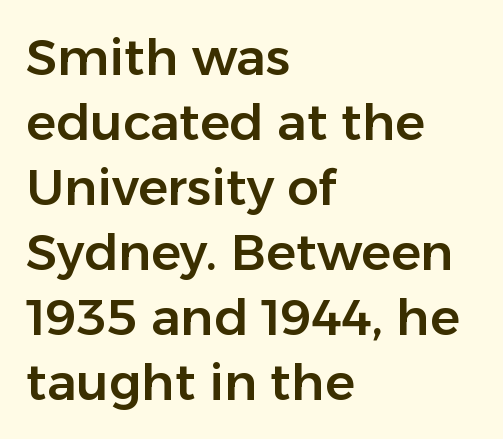
The image shows 50 px sans-serif type, upright; set left-aligned, normal line spacing (1.3x), normal letter spacing, not underlined; low stroke contrast and a medium x-height.
